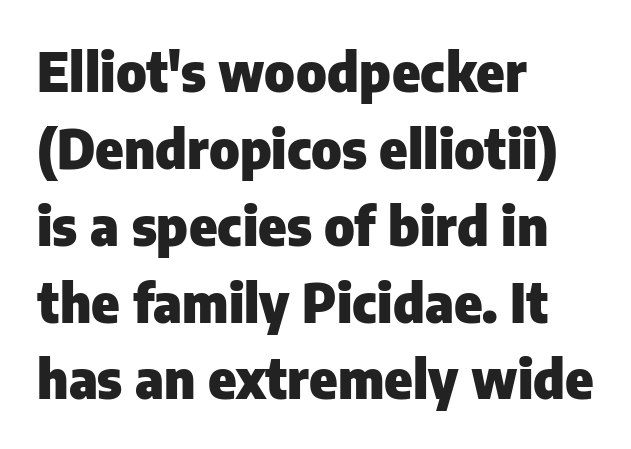
{"serif": "no", "italic": "no", "bold": "yes", "weight": "heavy", "width": "normal", "stroke_contrast": "low", "x_height": "medium", "monospaced": "no", "underline": "no", "align": "left", "line_spacing": "normal", "line_spacing_ratio": 1.45, "letter_spacing": "normal", "letter_spacing_em": 0.0, "glyph_px": 53}
